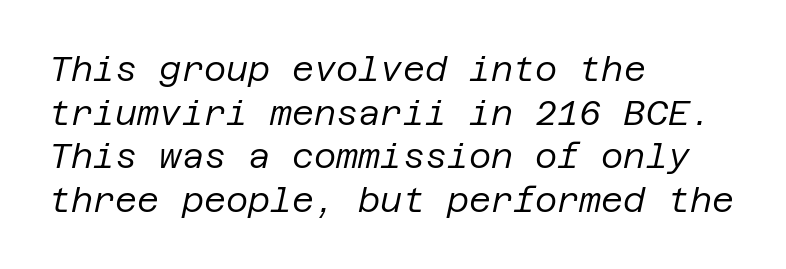
{"italic": "yes", "lean": "right", "slant_degrees": 12, "bold": "no", "weight": "regular", "width": "normal", "stroke_contrast": "low", "x_height": "large", "underline": "no", "align": "left", "line_spacing": "normal", "line_spacing_ratio": 1.28, "letter_spacing": "normal", "letter_spacing_em": 0.0, "glyph_px": 34}
